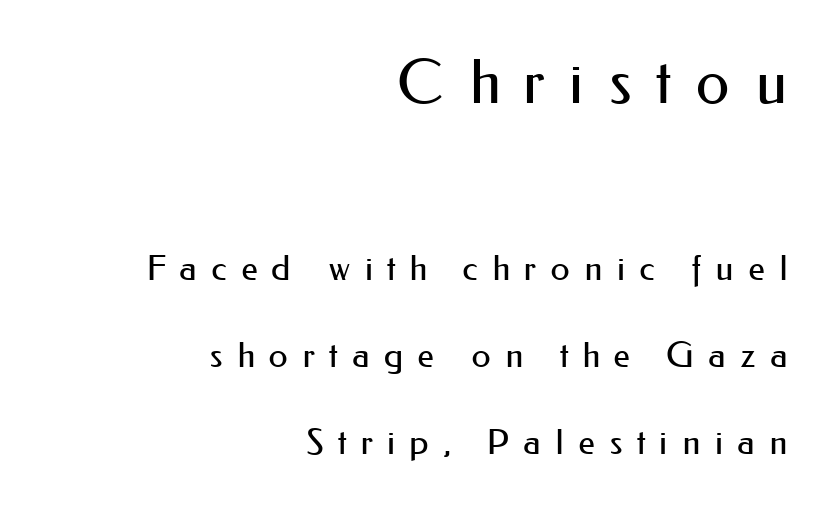
Q: Is the text bold? A: No.
Q: Is the text italic (slanted)? A: No, it is upright.
Q: Is the typeface a serif or a sans-serif typeface? A: Sans-serif.
Q: Is the text underlined? A: No.
Q: How is the paragraph aligned? A: Right-aligned.
Q: Is the spacing between letters normal or unusually wide? A: Unusually wide.
Q: Is the spacing between lines tight, normal or loose? A: Loose.
Q: Which block of text is set in a larger size, the first (top) or the second (bottom)? A: The first (top) one.
Q: Width (condensed, normal, or wide)? A: Normal.
Q: Stroke contrast? A: Medium.
Q: x-height? A: Small.
Q: Monospaced? A: No.
